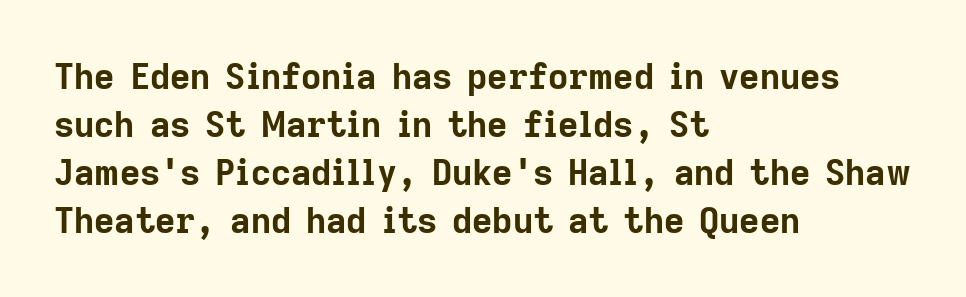
Q: Is the text bold? A: Yes.
Q: Is the text italic (slanted)? A: No, it is upright.
Q: Is the typeface a serif or a sans-serif typeface? A: Sans-serif.
Q: Is the text underlined? A: No.
Q: How is the paragraph aligned? A: Left-aligned.
Q: Is the spacing between letters normal or unusually wide? A: Normal.
Q: Is the spacing between lines tight, normal or loose? A: Normal.
Q: Width (condensed, normal, or wide)? A: Normal.
Q: Stroke contrast? A: Low.
Q: x-height? A: Medium.
Q: Monospaced? A: No.
